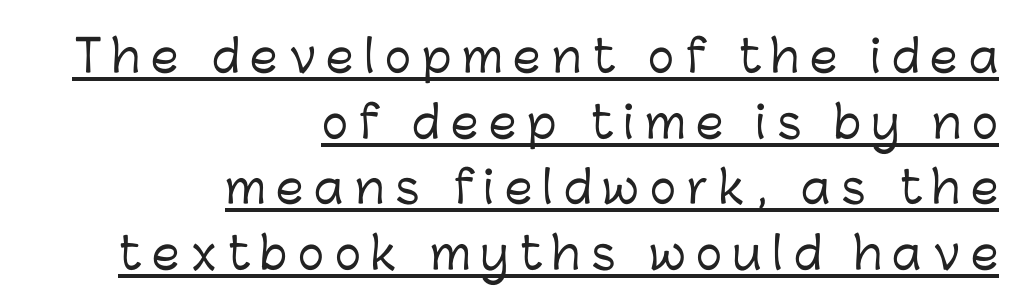
Typeset ragged left — the right edge is the straight one. The block of text has a typical density, with ordinary space between rows. Posture: upright roman. What stands out about the letter spacing? Its width — letters are far apart. Notice how a bar underscores the lettering throughout.
